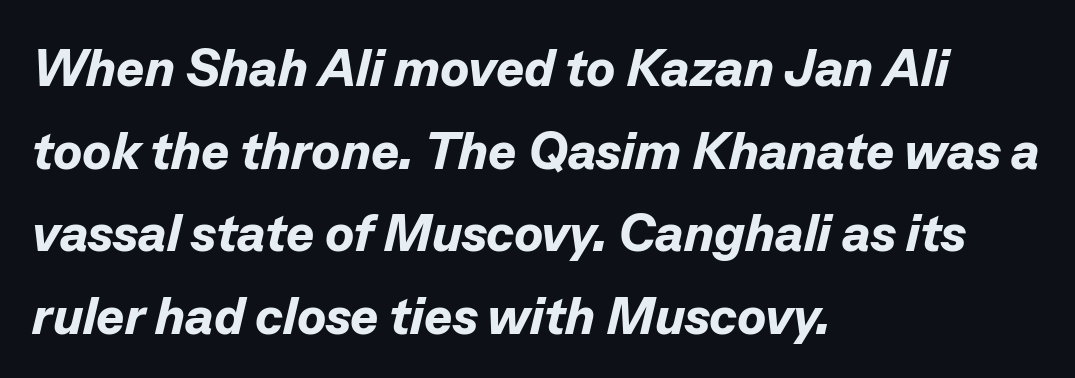
Q: Is the text bold? A: Yes.
Q: Is the text italic (slanted)? A: Yes, it leans right by about 13 degrees.
Q: Is the text underlined? A: No.
Q: How is the paragraph aligned? A: Left-aligned.
Q: Is the spacing between letters normal or unusually wide? A: Normal.
Q: Is the spacing between lines tight, normal or loose? A: Normal.
Q: Width (condensed, normal, or wide)? A: Normal.
Q: Stroke contrast? A: Low.
Q: x-height? A: Medium.
Q: Monospaced? A: No.
